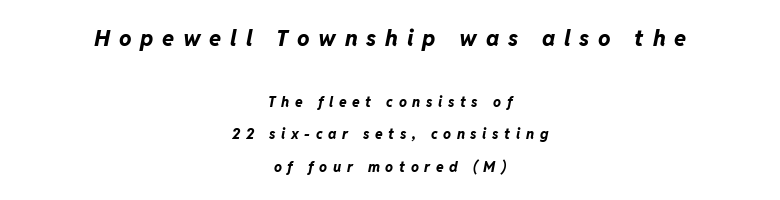
The image shows 22 px bold type, italic (leaning right); set centered, loose line spacing (2.32x), unusually wide letter spacing (+0.4 em), not underlined; the first (top) block is 1.57x larger.
